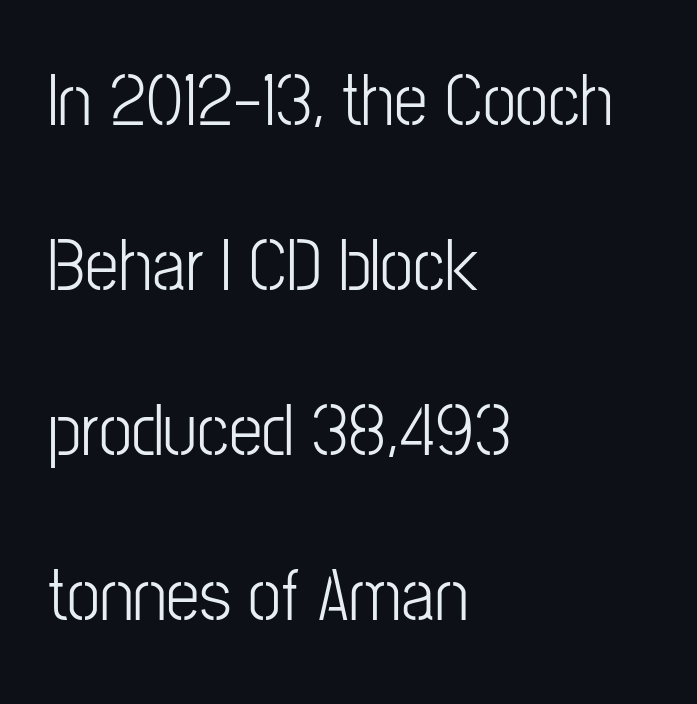
{"serif": "no", "italic": "no", "width": "condensed", "stroke_contrast": "low", "x_height": "medium", "monospaced": "no", "underline": "no", "align": "left", "line_spacing": "loose", "line_spacing_ratio": 2.2, "letter_spacing": "normal", "letter_spacing_em": 0.0, "glyph_px": 75}
